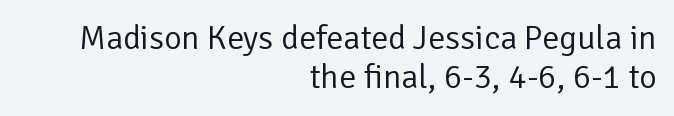
A flush-right, rag-left setting is used for this passage. The type family on display is of the sans-serif kind. This sample uses plain, unmodified letter spacing. A light-to-regular cut is what we see here.
